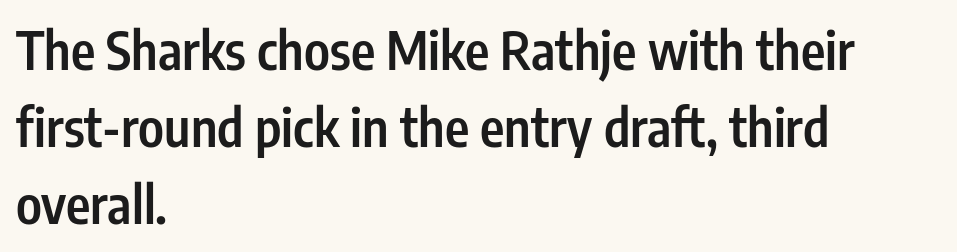
Q: Is the text bold? A: Semi-bold.
Q: Is the text italic (slanted)? A: No, it is upright.
Q: Is the typeface a serif or a sans-serif typeface? A: Sans-serif.
Q: Is the text underlined? A: No.
Q: How is the paragraph aligned? A: Left-aligned.
Q: Is the spacing between letters normal or unusually wide? A: Normal.
Q: Is the spacing between lines tight, normal or loose? A: Normal.
Q: Width (condensed, normal, or wide)? A: Condensed.
Q: Stroke contrast? A: Low.
Q: x-height? A: Medium.
Q: Monospaced? A: No.
